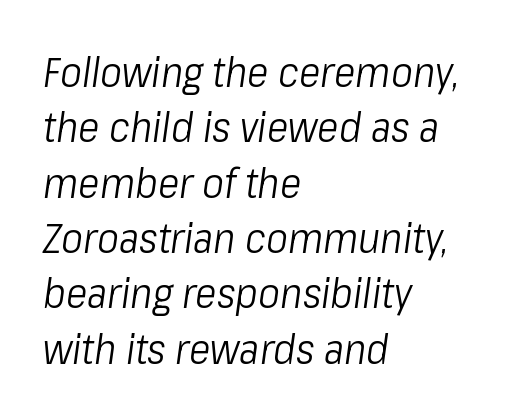
Q: Is the text bold? A: No.
Q: Is the text italic (slanted)? A: Yes, it leans right by about 8 degrees.
Q: Is the text underlined? A: No.
Q: How is the paragraph aligned? A: Left-aligned.
Q: Is the spacing between letters normal or unusually wide? A: Normal.
Q: Is the spacing between lines tight, normal or loose? A: Normal.
Q: Width (condensed, normal, or wide)? A: Condensed.
Q: Stroke contrast? A: Low.
Q: x-height? A: Medium.
Q: Monospaced? A: No.
